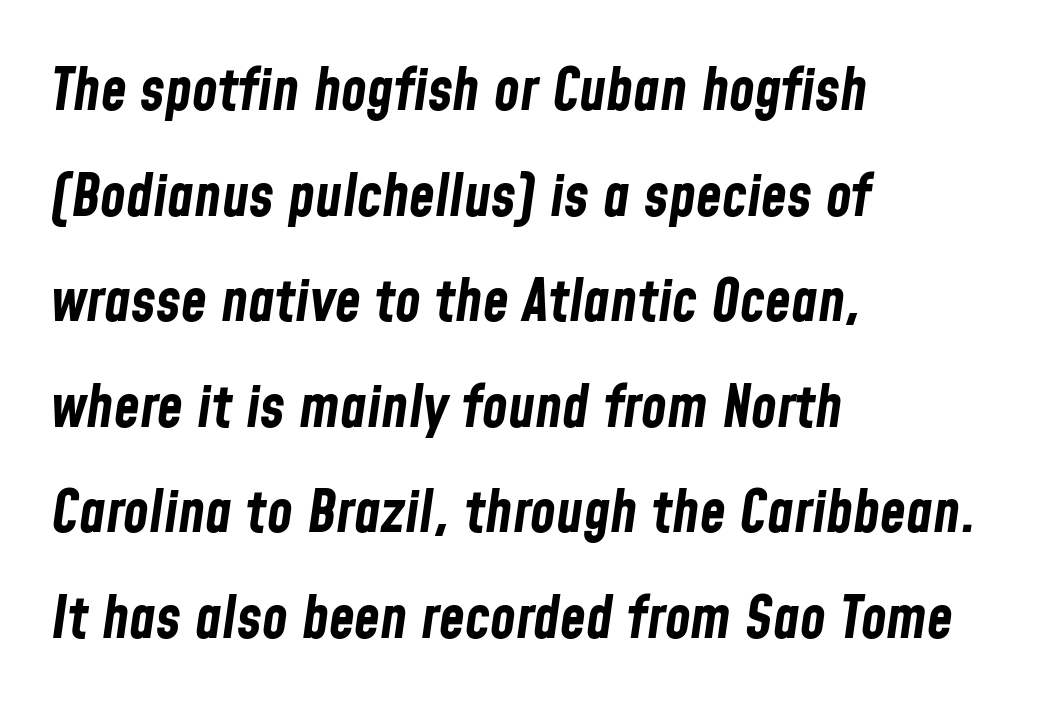
The image shows 59 px bold, condensed type, italic (leaning right); set left-aligned, line spacing 1.79x, normal letter spacing, not underlined; low stroke contrast and a medium x-height.
